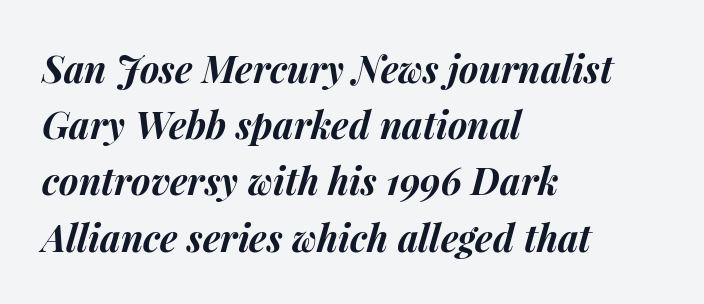
Q: Is the text bold? A: Yes.
Q: Is the text italic (slanted)? A: Yes, it leans right by about 15 degrees.
Q: Is the text underlined? A: No.
Q: How is the paragraph aligned? A: Left-aligned.
Q: Is the spacing between letters normal or unusually wide? A: Normal.
Q: Is the spacing between lines tight, normal or loose? A: Normal.
Q: Width (condensed, normal, or wide)? A: Normal.
Q: Stroke contrast? A: Medium.
Q: x-height? A: Medium.
Q: Monospaced? A: No.
